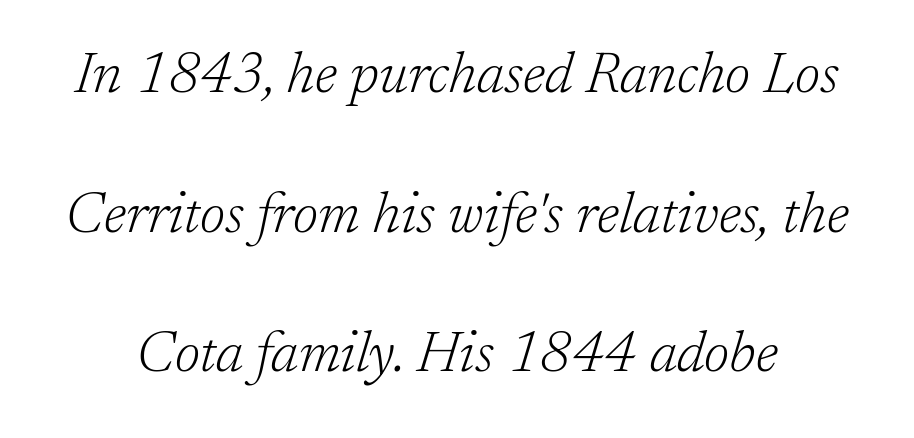
The image shows 57 px light serif type, italic (leaning right); set loose line spacing (2.45x), normal letter spacing, not underlined; low stroke contrast and a medium x-height.
